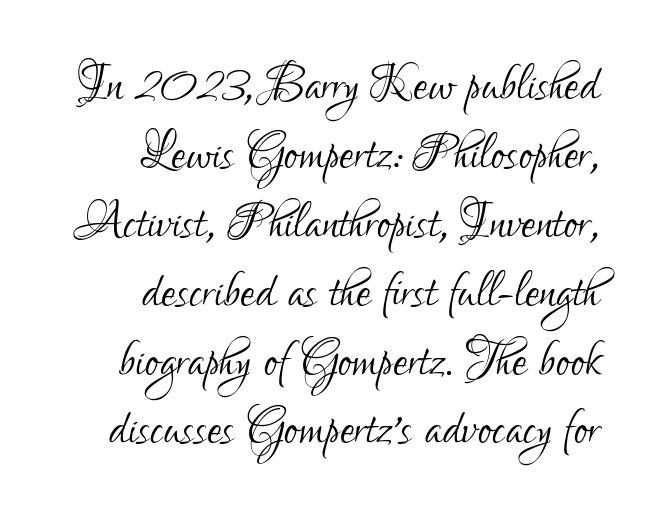
You could not count columns in this text — the font is proportionally spaced. Serif or sans? Sans — the stroke terminals are bare. Teacher's note: observe the even right margin — that is flush-right alignment. The area under the type is left untouched.
